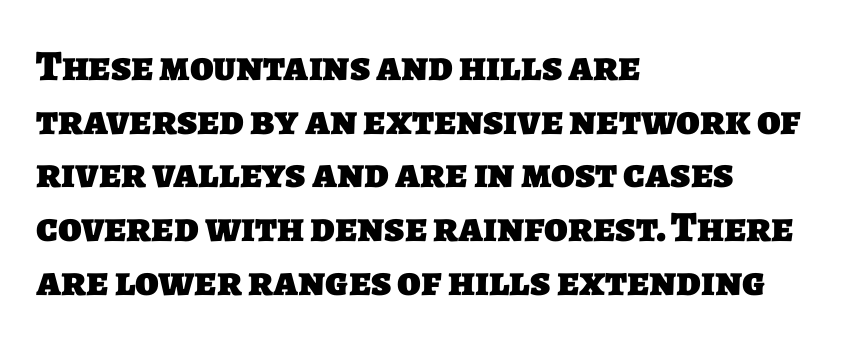
The image shows 43 px heavy sans-serif type; set left-aligned, normal line spacing (1.25x), normal letter spacing, not underlined; low stroke contrast and a large x-height.
